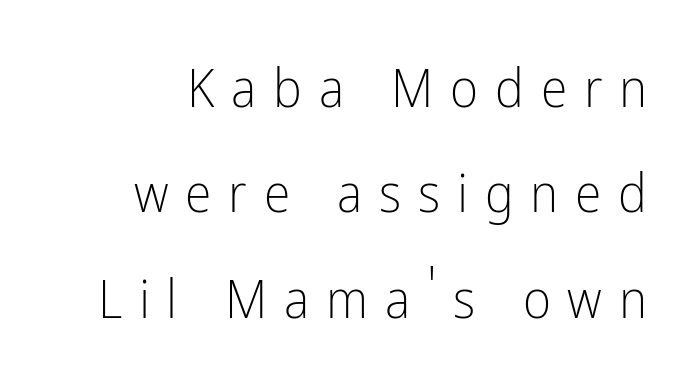
The font sits on the lighter half of the weight spectrum, regular included. Regarding leading, the lines here are spaced well apart. When letters stand straight like this, we call the style roman or upright. Classification — sans serif. Loose tracking; the words dissolve into strings of separated letters.
